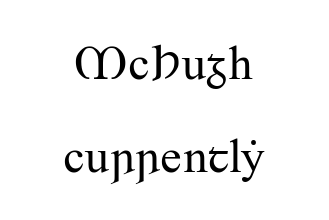
Q: Is the text bold? A: No.
Q: Is the text italic (slanted)? A: No, it is upright.
Q: Is the typeface a serif or a sans-serif typeface? A: Serif.
Q: Is the text underlined? A: No.
Q: How is the paragraph aligned? A: Centered.
Q: Is the spacing between letters normal or unusually wide? A: Normal.
Q: Is the spacing between lines tight, normal or loose? A: Loose.
Q: Width (condensed, normal, or wide)? A: Normal.
Q: Stroke contrast? A: Medium.
Q: x-height? A: Small.
Q: Monospaced? A: No.
